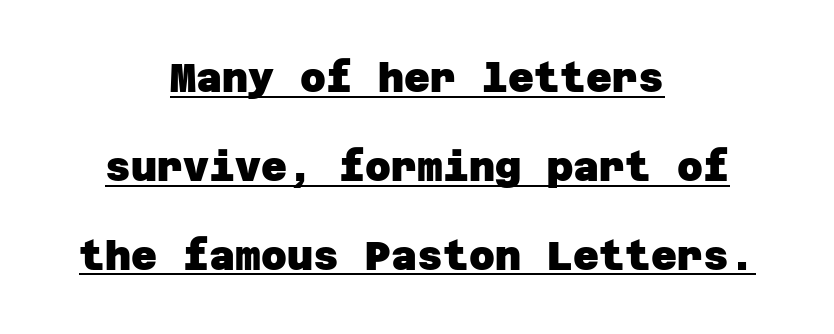
Q: Is the text bold? A: Yes.
Q: Is the typeface a serif or a sans-serif typeface? A: Sans-serif.
Q: Is the text underlined? A: Yes.
Q: How is the paragraph aligned? A: Centered.
Q: Is the spacing between letters normal or unusually wide? A: Normal.
Q: Is the spacing between lines tight, normal or loose? A: Loose.
Q: Width (condensed, normal, or wide)? A: Normal.
Q: Stroke contrast? A: Low.
Q: x-height? A: Large.
